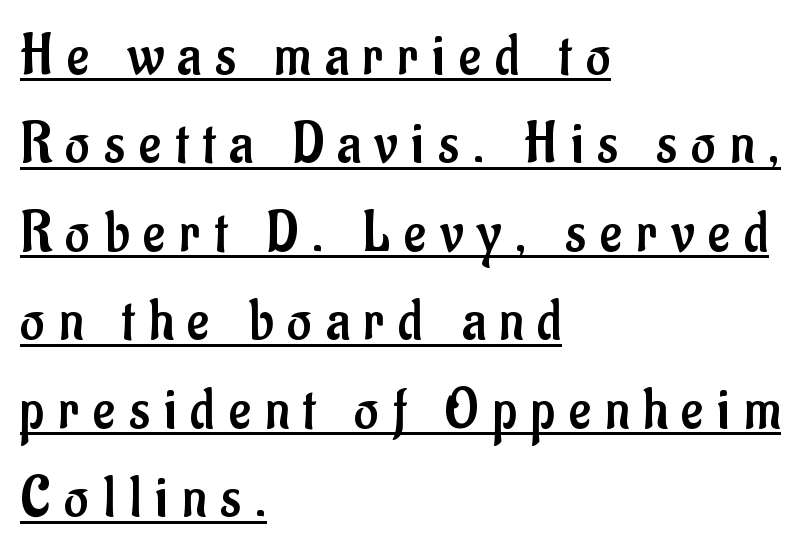
The image shows 59 px regular-weight, condensed sans-serif type, upright; set left-aligned, normal line spacing (1.5x), unusually wide letter spacing (+0.24 em), underlined; low stroke contrast and a small x-height.
